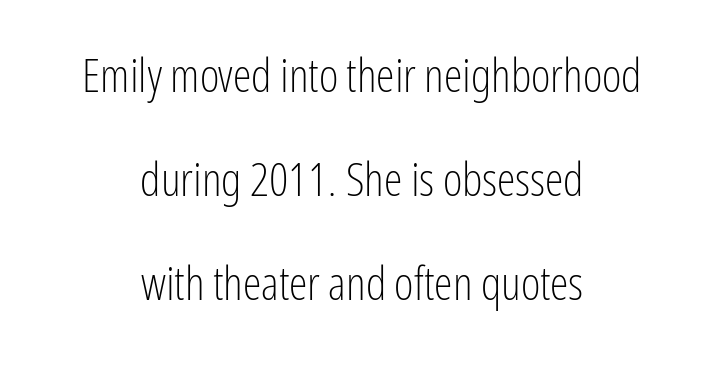
The image shows 47 px light, condensed sans-serif type, upright; set centered, loose line spacing (2.21x), normal letter spacing, not underlined; low stroke contrast and a medium x-height.
